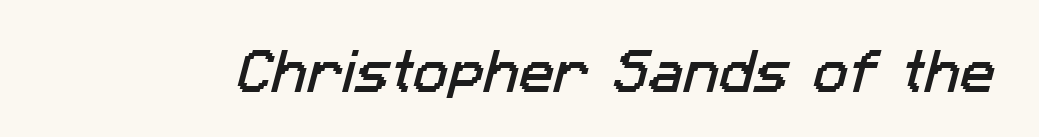
Q: Is the typeface a serif or a sans-serif typeface? A: Sans-serif.
Q: Is the text underlined? A: No.
Q: Is the spacing between letters normal or unusually wide? A: Normal.
Q: Width (condensed, normal, or wide)? A: Normal.
Q: Stroke contrast? A: Low.
Q: x-height? A: Medium.
Q: Monospaced? A: No.
